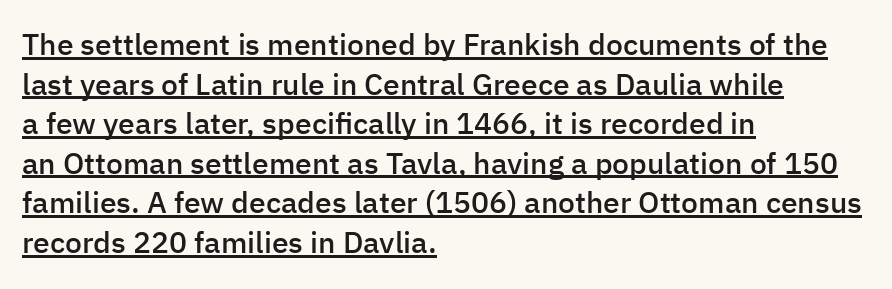
{"serif": "no", "italic": "no", "bold": "semi", "weight": "semibold", "width": "normal", "stroke_contrast": "low", "x_height": "medium", "monospaced": "no", "underline": "yes", "align": "left", "line_spacing": "normal", "line_spacing_ratio": 1.32, "letter_spacing": "normal", "letter_spacing_em": 0.0, "glyph_px": 30}
